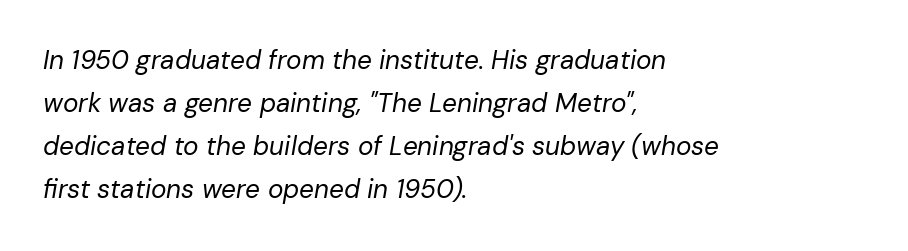
Q: Is the text bold? A: No.
Q: Is the text italic (slanted)? A: Yes, it leans right by about 10 degrees.
Q: Is the text underlined? A: No.
Q: How is the paragraph aligned? A: Left-aligned.
Q: Is the spacing between letters normal or unusually wide? A: Normal.
Q: Is the spacing between lines tight, normal or loose? A: Normal.
